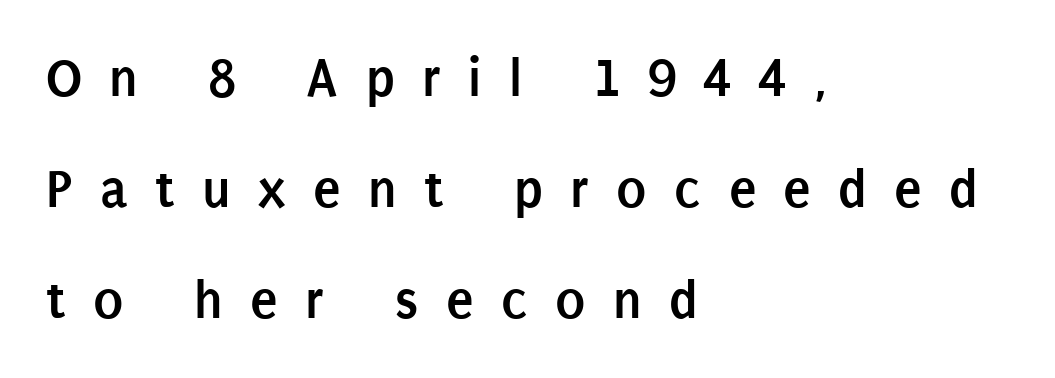
Letters rest on an invisible, unmarked baseline. This is sans-serif lettering, the kind often seen on screens and signage. The face used here is proportionally spaced, like ordinary book or web type. Designer's note — italics off, roman on.
